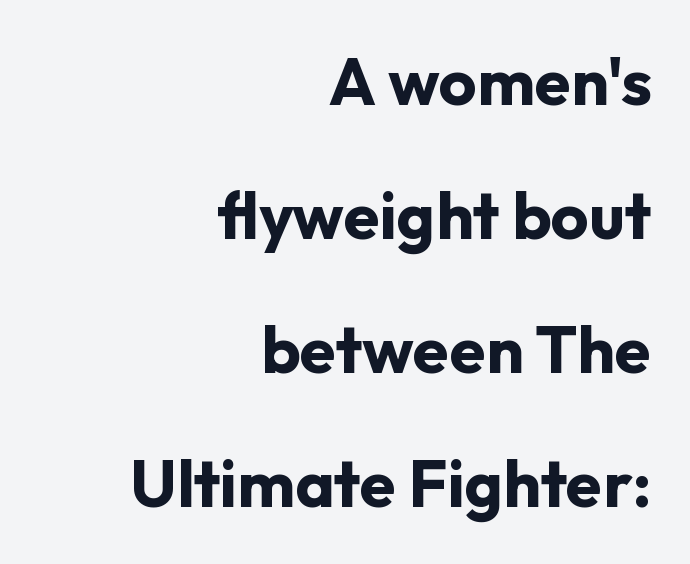
{"serif": "no", "italic": "no", "bold": "yes", "weight": "bold", "width": "normal", "stroke_contrast": "low", "x_height": "medium", "monospaced": "no", "underline": "no", "align": "right", "line_spacing": "loose", "line_spacing_ratio": 2.03, "letter_spacing": "normal", "letter_spacing_em": 0.0, "glyph_px": 66}
